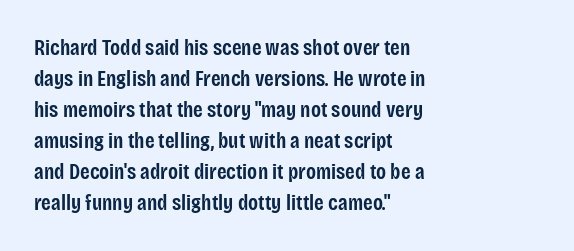
{"italic": "no", "bold": "semi", "underline": "no", "align": "left", "line_spacing": "normal", "line_spacing_ratio": 1.41, "letter_spacing": "normal", "letter_spacing_em": 0.0, "glyph_px": 22}
